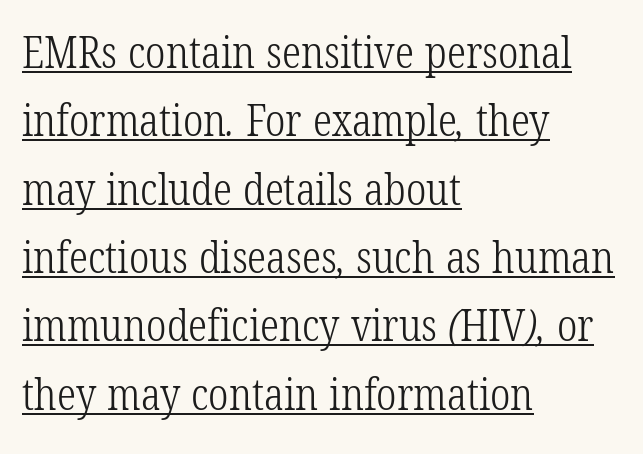
This sample uses a serif face. The rendering uses a moderate line-height, typical for paragraphs. The face looks like a standard text weight, possibly lighter. Each letter keeps its own natural width here, so spacing adapts to shape.
